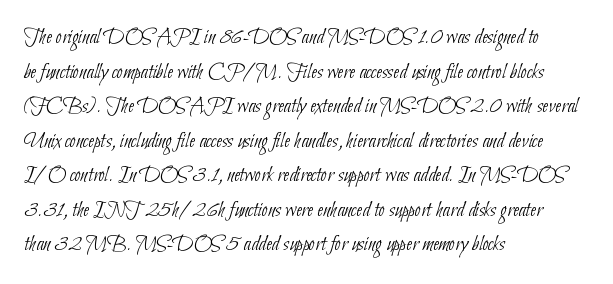
Q: Is the text bold? A: No.
Q: Is the text underlined? A: No.
Q: How is the paragraph aligned? A: Left-aligned.
Q: Is the spacing between letters normal or unusually wide? A: Normal.
Q: Is the spacing between lines tight, normal or loose? A: Normal.
